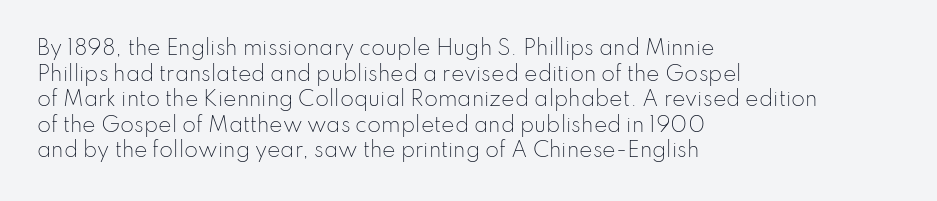
Q: Is the text bold? A: No.
Q: Is the text italic (slanted)? A: No, it is upright.
Q: Is the text underlined? A: No.
Q: How is the paragraph aligned? A: Left-aligned.
Q: Is the spacing between letters normal or unusually wide? A: Normal.
Q: Is the spacing between lines tight, normal or loose? A: Normal.
